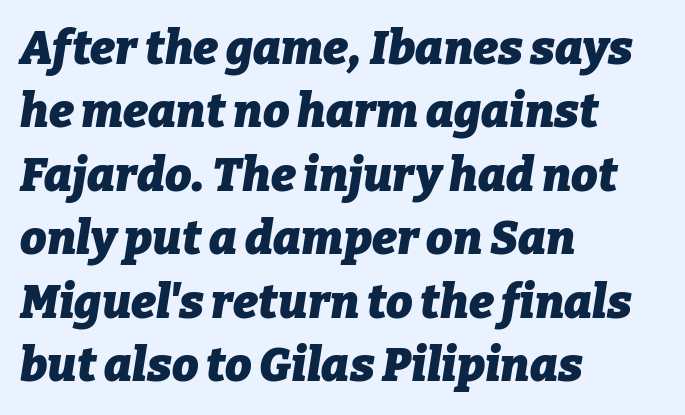
Emphasis-style slanted type is in use. Descender tails drop into unmarked territory. Here the designer chose a conventional face with non-uniform glyph widths. A dark, heavy texture on the line: the type is bold. No extra tracking has been applied to these lines. Horizontal alignment here is leftward, the default for most running prose.
